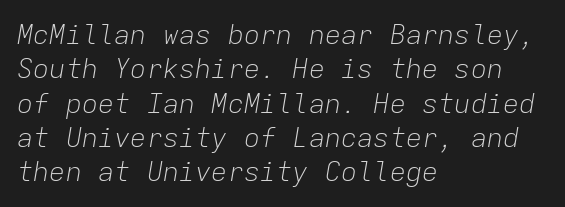
The image shows 27 px text type, italic (leaning right); set left-aligned, normal line spacing (1.27x), normal letter spacing, not underlined.
